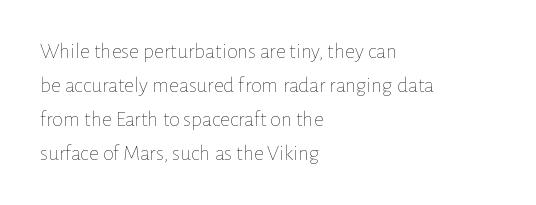
{"italic": "no", "bold": "no", "underline": "no", "align": "left", "line_spacing": "normal", "line_spacing_ratio": 1.54, "letter_spacing": "normal", "letter_spacing_em": 0.0, "glyph_px": 22}
